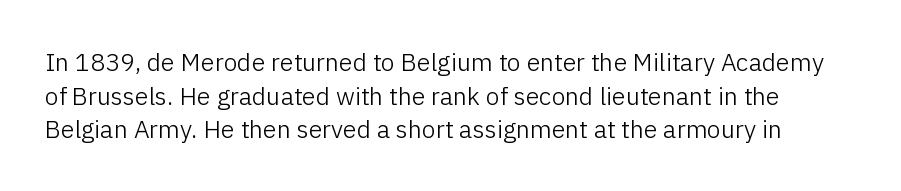
The image shows 25 px text type, upright; set normal line spacing (1.35x), normal letter spacing, not underlined.
